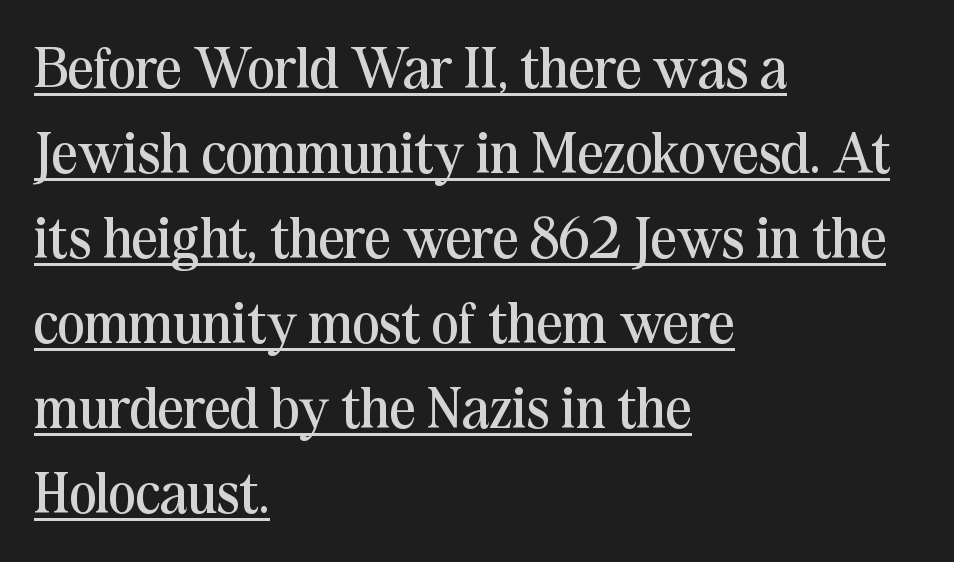
{"serif": "yes", "italic": "no", "bold": "no", "weight": "regular", "width": "normal", "stroke_contrast": "medium", "x_height": "medium", "monospaced": "no", "underline": "yes", "align": "left", "line_spacing": "normal", "line_spacing_ratio": 1.49, "letter_spacing": "normal", "letter_spacing_em": 0.0, "glyph_px": 57}
